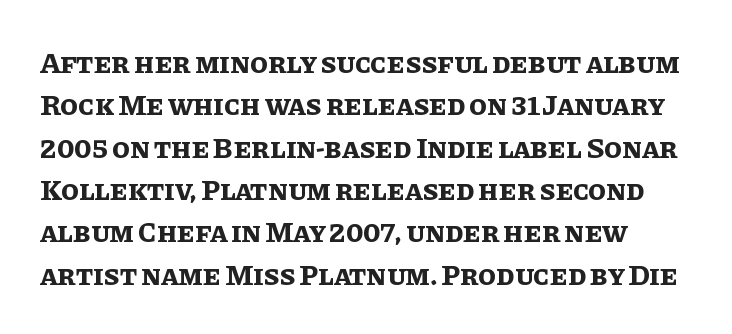
The image shows 29 px bold type, upright; set normal line spacing (1.46x), normal letter spacing, not underlined; low stroke contrast and a large x-height.
